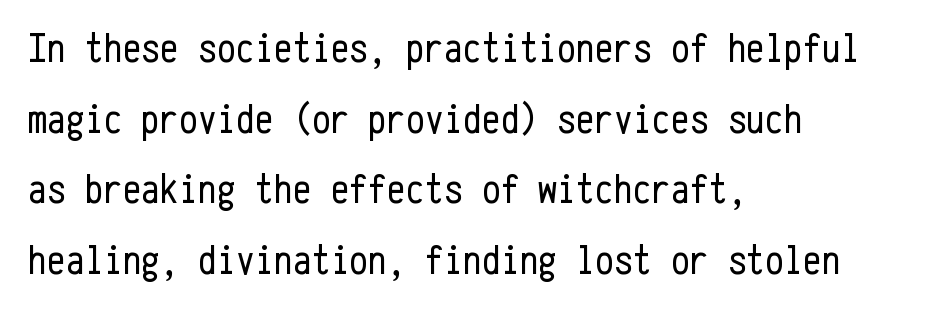
Q: Is the text bold? A: No.
Q: Is the text italic (slanted)? A: No, it is upright.
Q: Is the typeface a serif or a sans-serif typeface? A: Sans-serif.
Q: Is the text underlined? A: No.
Q: How is the paragraph aligned? A: Left-aligned.
Q: Is the spacing between letters normal or unusually wide? A: Normal.
Q: Is the spacing between lines tight, normal or loose? A: Normal.
Q: Width (condensed, normal, or wide)? A: Condensed.
Q: Stroke contrast? A: Low.
Q: x-height? A: Medium.
Q: Monospaced? A: Yes.
